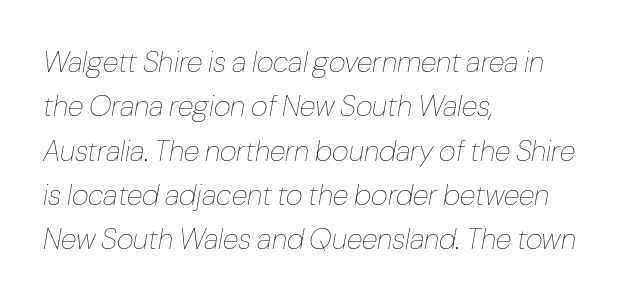
Q: Is the text bold? A: No.
Q: Is the text italic (slanted)? A: Yes, it leans right by about 10 degrees.
Q: Is the text underlined? A: No.
Q: How is the paragraph aligned? A: Left-aligned.
Q: Is the spacing between letters normal or unusually wide? A: Normal.
Q: Is the spacing between lines tight, normal or loose? A: Normal.
Q: Width (condensed, normal, or wide)? A: Normal.
Q: Stroke contrast? A: Low.
Q: x-height? A: Medium.
Q: Monospaced? A: No.
